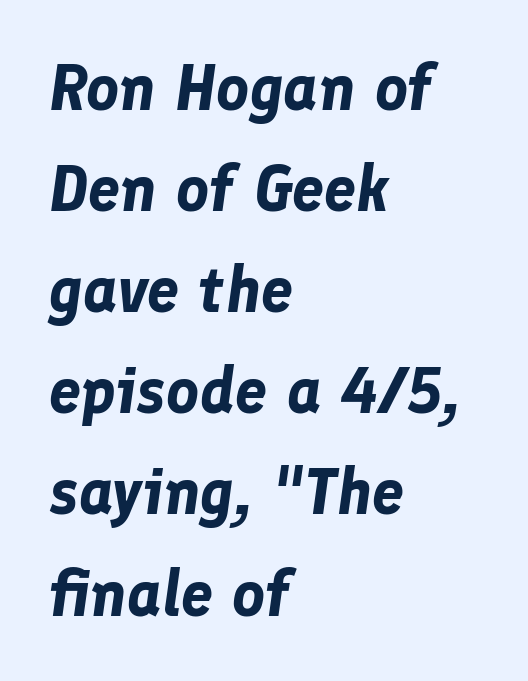
The image shows 64 px bold type, italic (leaning right); set left-aligned, normal line spacing (1.58x), normal letter spacing, not underlined; low stroke contrast and a medium x-height.
